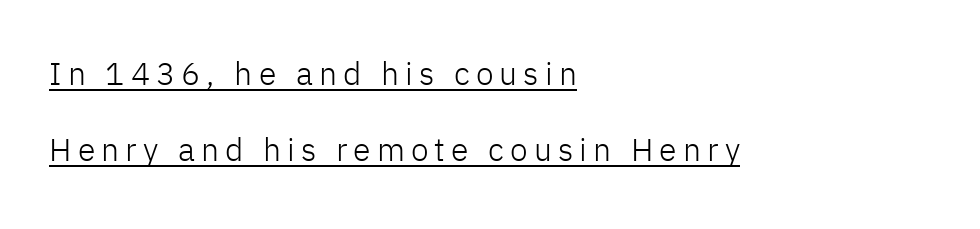
No heavy texture on the line: the type isn't bold. Is this a fixed-width face? No — the glyphs have proportional, varying widths. The passage shown is typeset with a sans-serif family. You can tell it's not italic because the verticals are truly vertical.
